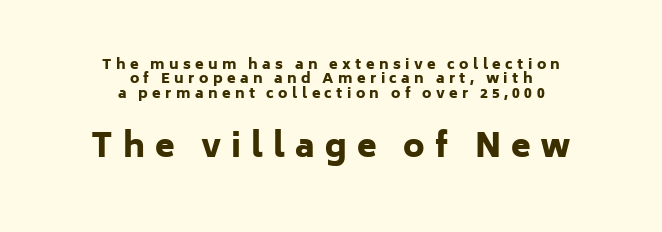
Small over large — that's the arrangement of the two blocks here. Horizontal bands of white between lines are thin slivers. The foot of each line stays bare and open. The setting favours the middle, as headings and verse often do.
